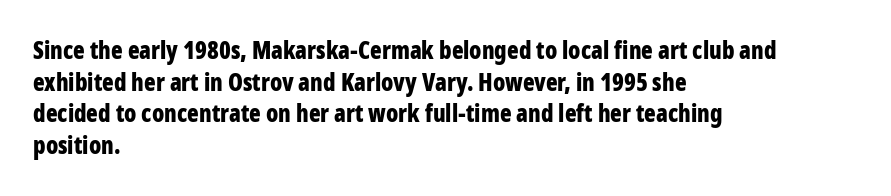
Q: Is the text bold? A: Yes.
Q: Is the text italic (slanted)? A: No, it is upright.
Q: Is the text underlined? A: No.
Q: How is the paragraph aligned? A: Left-aligned.
Q: Is the spacing between letters normal or unusually wide? A: Normal.
Q: Is the spacing between lines tight, normal or loose? A: Normal.
